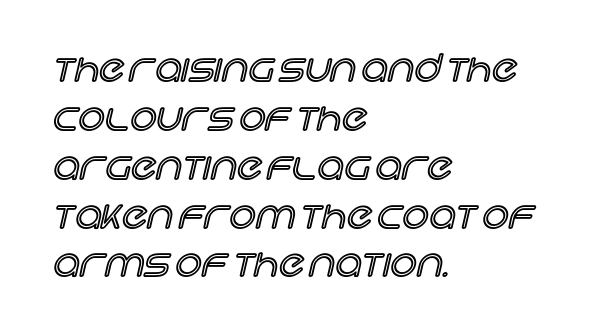
Beneath every word, the page is bare. Think of a printed novel: that variable character pitch is what you see here. One glance says typical: line gaps are just what's usual.
